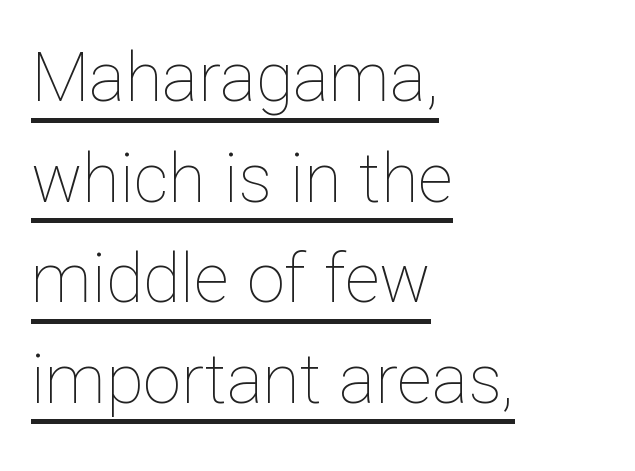
This is roman type, the default non-slanted kind. Short note: letters normally spaced. Does the leading feel generous? No, just average. A typesetter would call this proportional, since set widths differ per character. The typesetter chose a ragged-right arrangement here. A baseline rule has been typeset under these characters.
